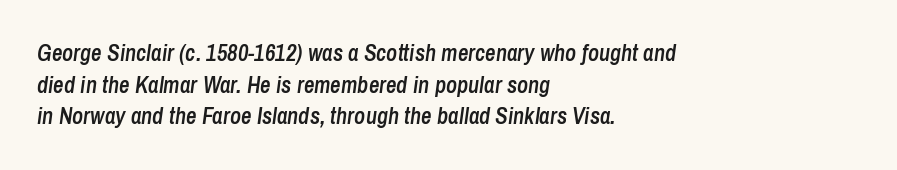
Summary of vertical rhythm: regular, with standard interline spacing. Alignment: flush left. Lines of text with bare space underneath. Slanted lettering throughout.
